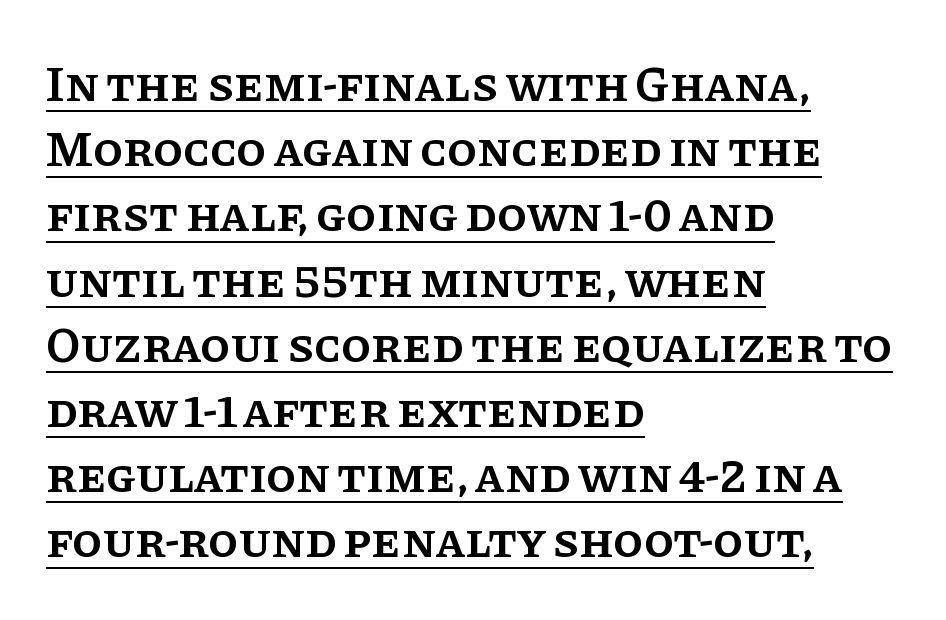
{"serif": "yes", "italic": "no", "bold": "semi", "weight": "semibold", "width": "normal", "stroke_contrast": "low", "x_height": "large", "monospaced": "no", "underline": "yes", "align": "left", "line_spacing": "normal", "line_spacing_ratio": 1.33, "letter_spacing": "normal", "letter_spacing_em": 0.0, "glyph_px": 49}
